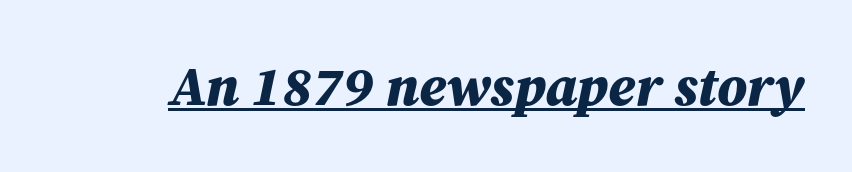
The face used here is rendered with its standard letterfit. Weight: bold. It's the slanting kind of type. Proportional: the letters do not fall into vertical columns. You can see a thin bar hugging the bottom of the glyphs.
